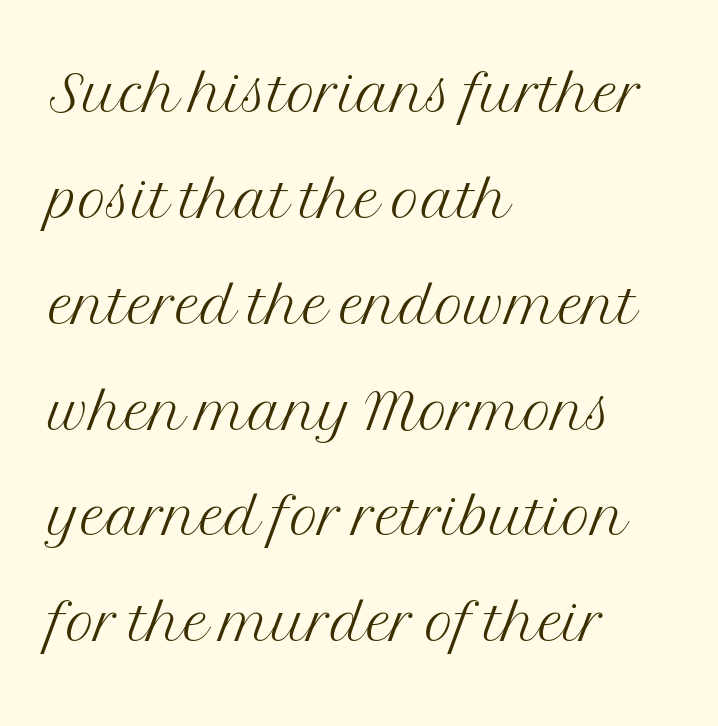
Q: Is the text bold? A: No.
Q: Is the text italic (slanted)? A: Yes.
Q: Is the typeface a serif or a sans-serif typeface? A: Serif.
Q: Is the text underlined? A: No.
Q: How is the paragraph aligned? A: Left-aligned.
Q: Is the spacing between letters normal or unusually wide? A: Normal.
Q: Is the spacing between lines tight, normal or loose? A: Normal.
Q: Width (condensed, normal, or wide)? A: Normal.
Q: Stroke contrast? A: Medium.
Q: x-height? A: Medium.
Q: Monospaced? A: No.
